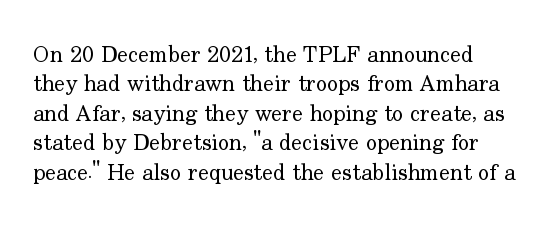
The image shows 23 px text type, upright; set normal line spacing (1.28x), normal letter spacing, not underlined.
